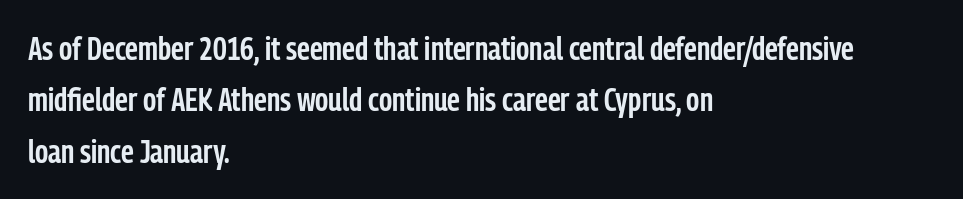
The image shows 33 px semibold, condensed sans-serif type, upright; set left-aligned, normal line spacing (1.56x), normal letter spacing, not underlined; low stroke contrast and a medium x-height.
